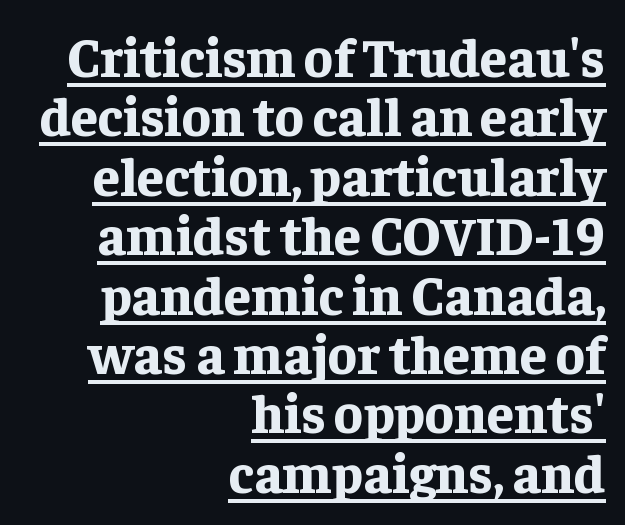
Ordinary non-slanted type is in use. Horizontally, the lines are justified to the trailing edge only. These lines are composed in type with serifs. This sample has the flowing, uneven cadence of proportional lettering.
